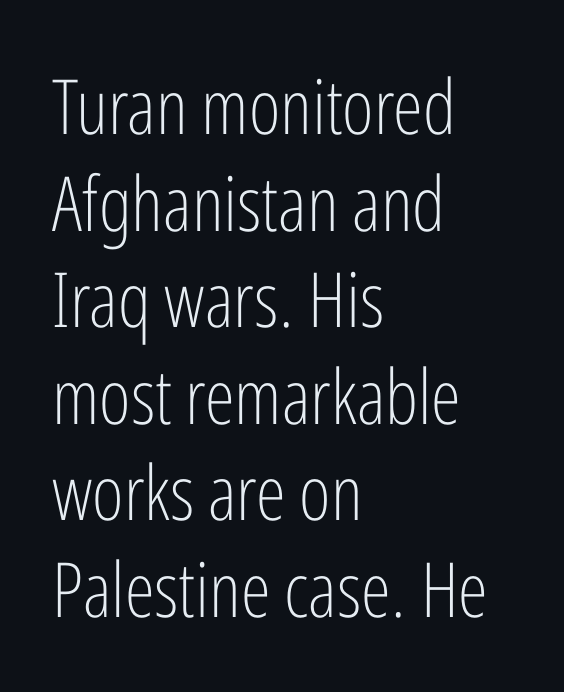
Q: Is the text bold? A: No.
Q: Is the text italic (slanted)? A: No, it is upright.
Q: Is the typeface a serif or a sans-serif typeface? A: Sans-serif.
Q: Is the text underlined? A: No.
Q: How is the paragraph aligned? A: Left-aligned.
Q: Is the spacing between letters normal or unusually wide? A: Normal.
Q: Is the spacing between lines tight, normal or loose? A: Normal.
Q: Width (condensed, normal, or wide)? A: Condensed.
Q: Stroke contrast? A: Low.
Q: x-height? A: Medium.
Q: Monospaced? A: No.
